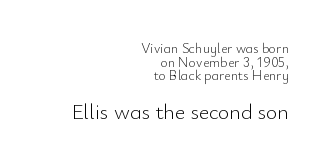
The image shows 22 px text type, upright; set right-aligned, tight line spacing (0.97x), normal letter spacing, not underlined; the second (bottom) block is 1.57x larger.
